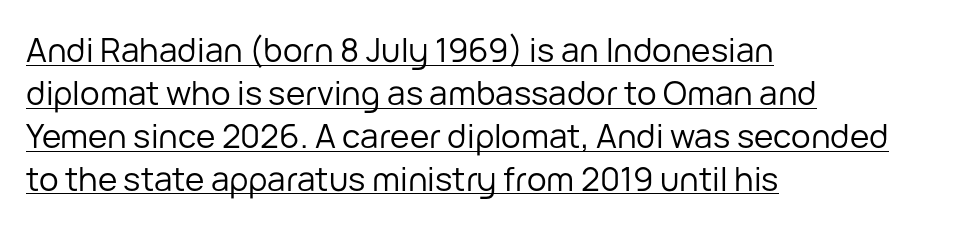
The image shows 33 px regular-weight sans-serif type, upright; set left-aligned, normal line spacing (1.3x), normal letter spacing, underlined; low stroke contrast and a medium x-height.
